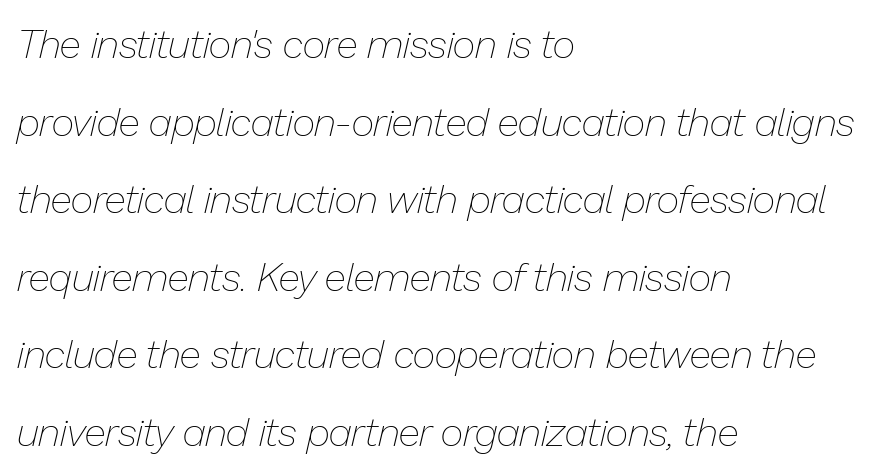
The image shows 40 px thin type, italic (leaning right); set left-aligned, loose line spacing (1.94x), normal letter spacing, not underlined; low stroke contrast and a medium x-height.
